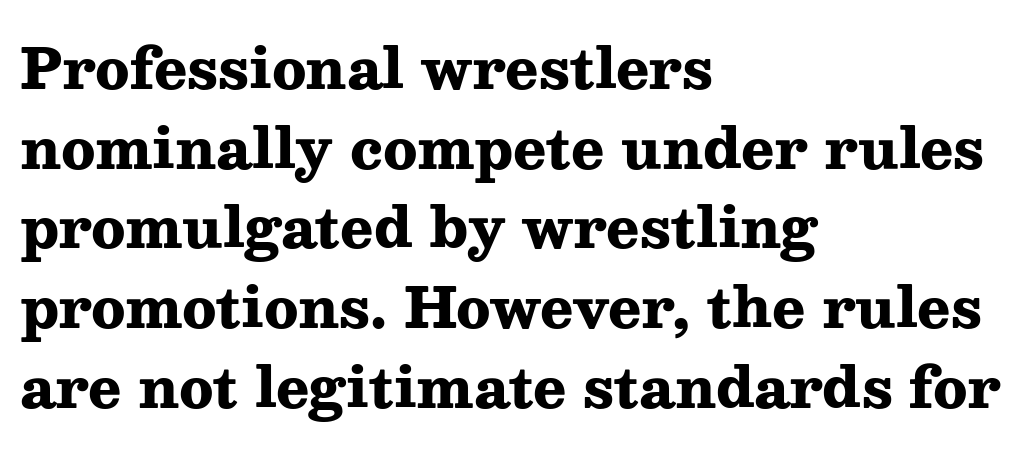
The lines are quadded left. Rule under the text: the space is simply empty. The sample has been set heavy, in full bold. The lettering stays uniformly vertical, giving the passage a roman look.
